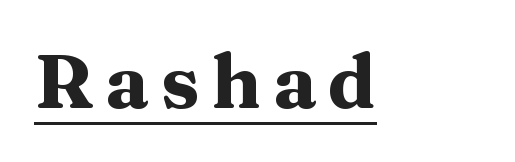
The image shows 75 px heavy, wide serif type, upright; set underlined; medium stroke contrast and a medium x-height.
